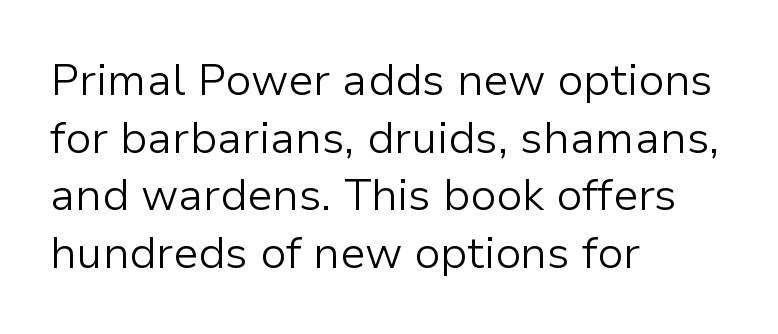
{"serif": "no", "italic": "no", "bold": "no", "weight": "light", "width": "normal", "stroke_contrast": "low", "x_height": "medium", "monospaced": "no", "underline": "no", "align": "left", "line_spacing": "normal", "line_spacing_ratio": 1.31, "letter_spacing": "normal", "letter_spacing_em": 0.0, "glyph_px": 44}
